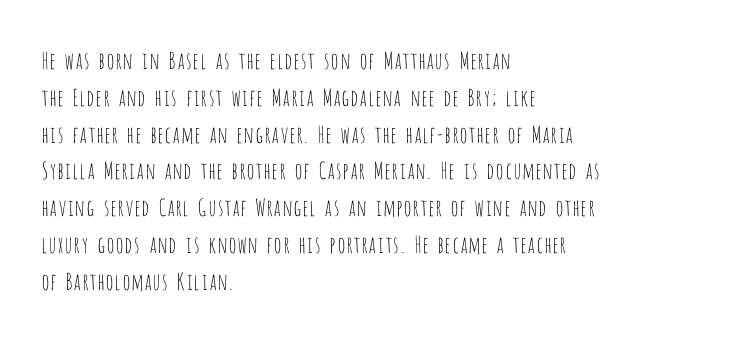
Q: Is the text bold? A: No.
Q: Is the text italic (slanted)? A: No, it is upright.
Q: Is the text underlined? A: No.
Q: How is the paragraph aligned? A: Left-aligned.
Q: Is the spacing between letters normal or unusually wide? A: Normal.
Q: Is the spacing between lines tight, normal or loose? A: Normal.
